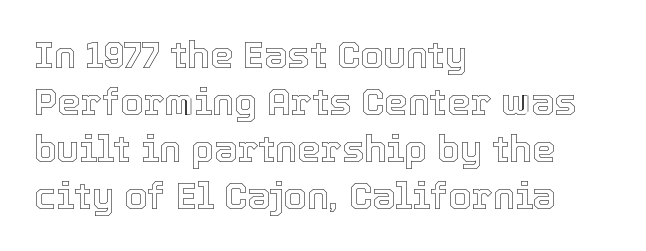
The image shows 37 px text type, upright; set left-aligned, normal line spacing (1.27x), normal letter spacing, not underlined; a medium x-height.
